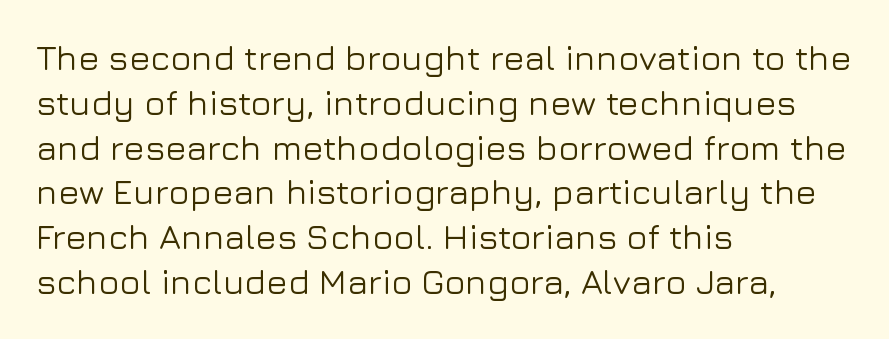
Q: Is the text italic (slanted)? A: No, it is upright.
Q: Is the typeface a serif or a sans-serif typeface? A: Sans-serif.
Q: Is the text underlined? A: No.
Q: How is the paragraph aligned? A: Left-aligned.
Q: Is the spacing between letters normal or unusually wide? A: Normal.
Q: Is the spacing between lines tight, normal or loose? A: Normal.
Q: Width (condensed, normal, or wide)? A: Normal.
Q: Stroke contrast? A: Low.
Q: x-height? A: Medium.
Q: Monospaced? A: No.
